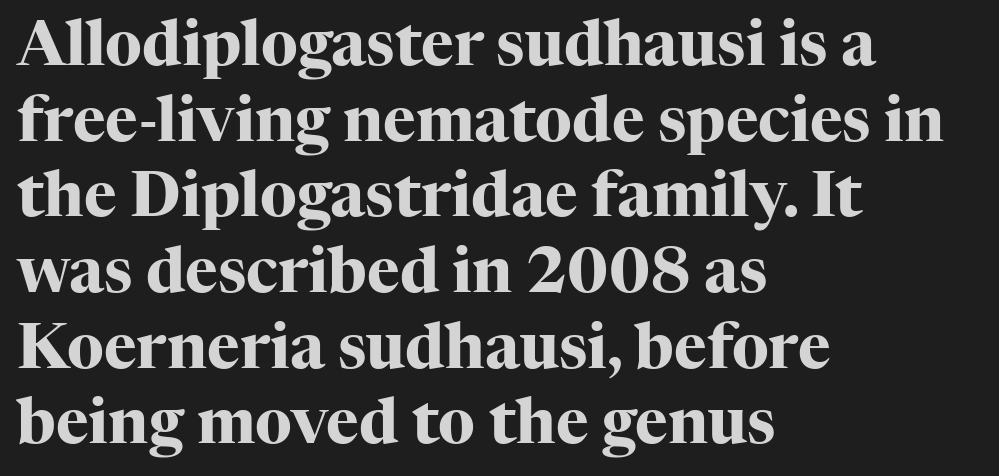
{"serif": "yes", "italic": "no", "bold": "yes", "weight": "heavy", "width": "normal", "stroke_contrast": "high", "x_height": "medium", "monospaced": "no", "underline": "no", "align": "left", "line_spacing_ratio": 1.22, "letter_spacing": "normal", "letter_spacing_em": 0.0, "glyph_px": 62}
